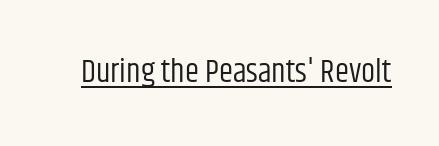
Q: Is the text bold? A: No.
Q: Is the text italic (slanted)? A: No, it is upright.
Q: Is the typeface a serif or a sans-serif typeface? A: Sans-serif.
Q: Is the text underlined? A: Yes.
Q: Is the spacing between letters normal or unusually wide? A: Normal.
Q: Width (condensed, normal, or wide)? A: Condensed.
Q: Stroke contrast? A: Low.
Q: x-height? A: Large.
Q: Monospaced? A: No.
